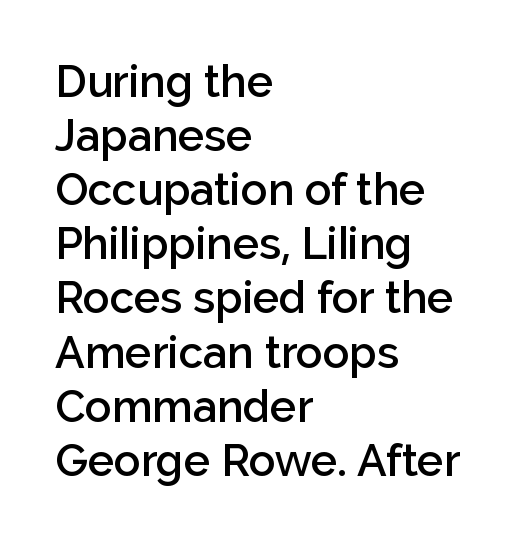
Q: Is the text bold? A: Semi-bold.
Q: Is the text italic (slanted)? A: No, it is upright.
Q: Is the typeface a serif or a sans-serif typeface? A: Sans-serif.
Q: Is the text underlined? A: No.
Q: How is the paragraph aligned? A: Left-aligned.
Q: Is the spacing between letters normal or unusually wide? A: Normal.
Q: Width (condensed, normal, or wide)? A: Normal.
Q: Stroke contrast? A: Low.
Q: x-height? A: Medium.
Q: Monospaced? A: No.
